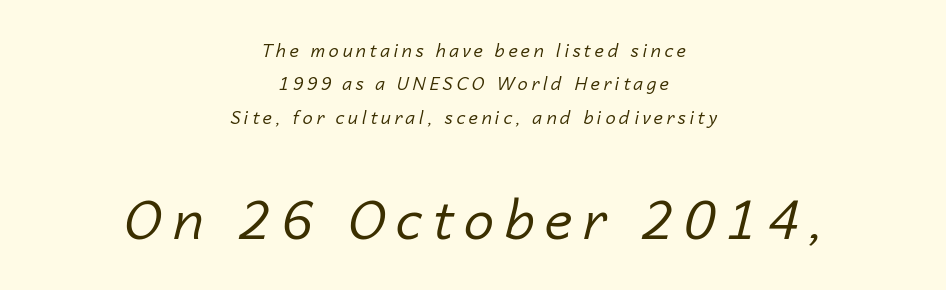
Visually, the bottom section dominates because its glyphs are scaled up. The font sits on the lighter half of the weight spectrum, regular included. Note the varied advance widths — an 'i' is clearly narrower than an 'm'. When letters slant like this, we call the style italic. Here the glyphs are tracked loosely, breaking word shapes into spaced letters. The passage shown is not underscored anywhere.
